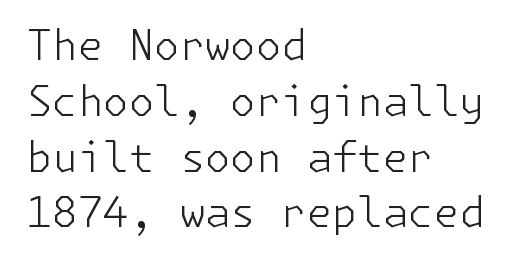
The rows are spaced the way most documents space them. Italic? Not at all — the glyphs are vertical. Vertical stems look standard width or narrower in stroke. Tracking value appears to be zero — textbook default spacing. Unmarked baselines from the first word to the last.
